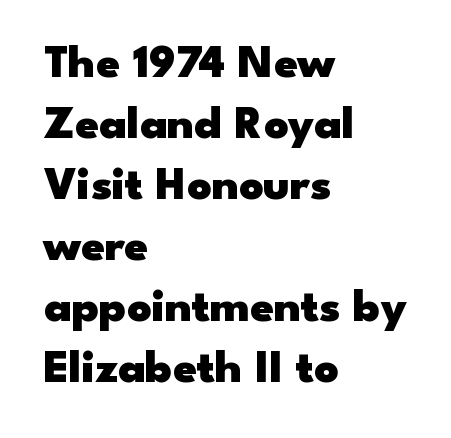
The image shows 47 px heavy, wide sans-serif type, upright; set left-aligned, normal line spacing (1.3x), normal letter spacing, not underlined; low stroke contrast and a small x-height.
